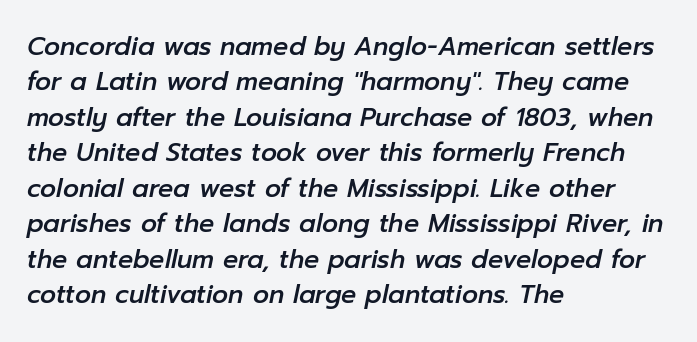
{"italic": "yes", "lean": "right", "slant_degrees": 12, "underline": "no", "align": "left", "line_spacing": "normal", "line_spacing_ratio": 1.42, "letter_spacing": "normal", "letter_spacing_em": 0.0, "glyph_px": 25}
